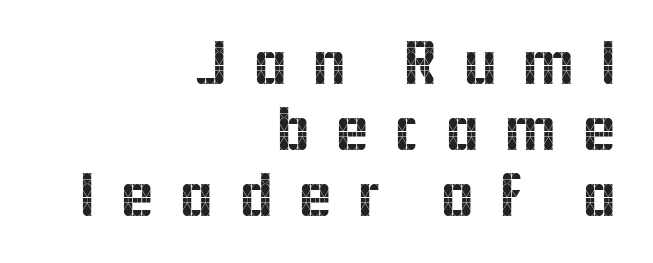
Q: Is the text italic (slanted)? A: No, it is upright.
Q: Is the typeface a serif or a sans-serif typeface? A: Sans-serif.
Q: Is the text underlined? A: No.
Q: How is the paragraph aligned? A: Right-aligned.
Q: Is the spacing between letters normal or unusually wide? A: Unusually wide.
Q: Is the spacing between lines tight, normal or loose? A: Tight.
Q: Width (condensed, normal, or wide)? A: Normal.
Q: x-height? A: Medium.
Q: Monospaced? A: No.
